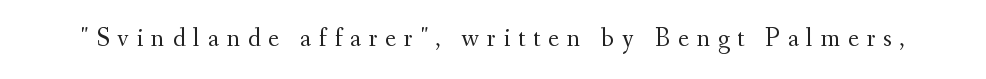
The image shows 26 px text type, upright; set unusually wide letter spacing (+0.3 em), not underlined.
